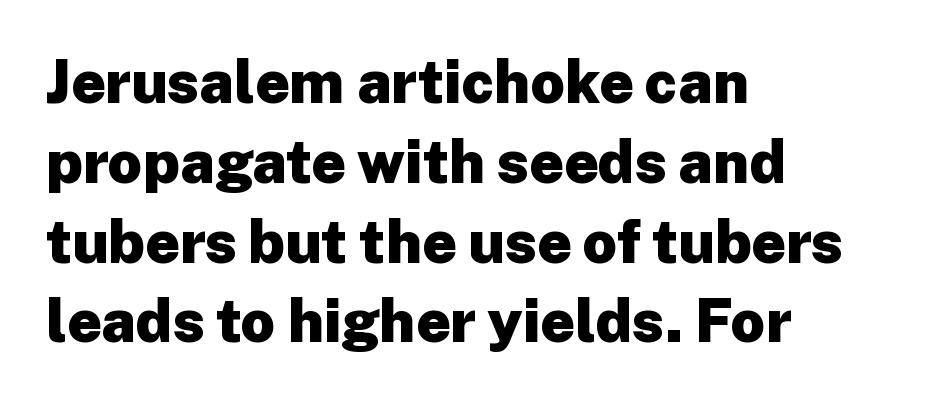
The image shows 60 px heavy sans-serif type, upright; set left-aligned, normal line spacing (1.33x), normal letter spacing, not underlined; low stroke contrast and a medium x-height.
